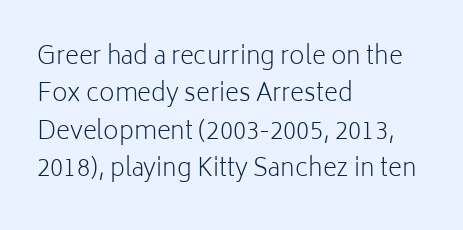
Evenly set lines give the paragraph a standard silhouette. Here the glyphs are tracked normally, forming tight word shapes. Rule under the text: the space is simply empty. Italic? Not at all — the glyphs are vertical. These glyphs show unthickened strokes, regular width or finer.
